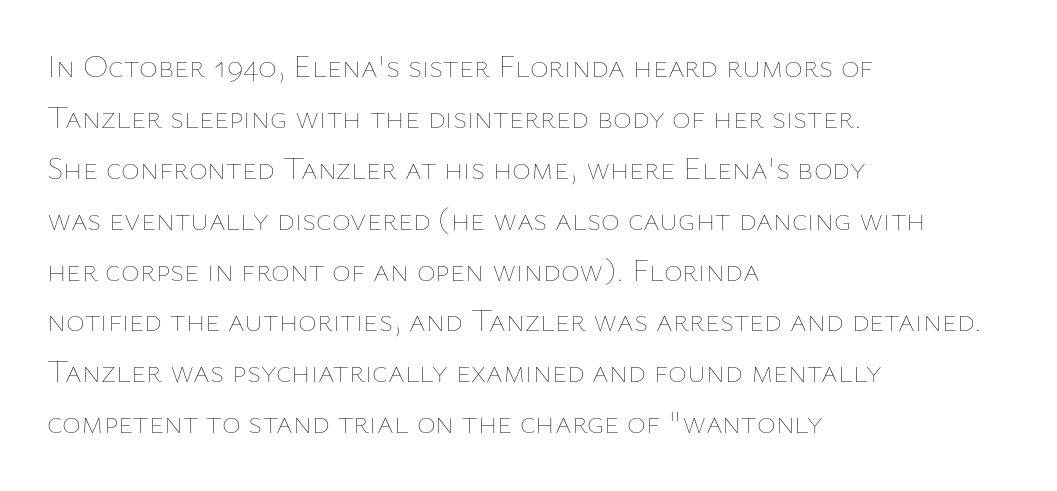
Q: Is the text bold? A: No.
Q: Is the text italic (slanted)? A: No, it is upright.
Q: Is the text underlined? A: No.
Q: How is the paragraph aligned? A: Left-aligned.
Q: Is the spacing between letters normal or unusually wide? A: Normal.
Q: Is the spacing between lines tight, normal or loose? A: Normal.
Q: Width (condensed, normal, or wide)? A: Normal.
Q: Stroke contrast? A: Low.
Q: x-height? A: Medium.
Q: Monospaced? A: No.
